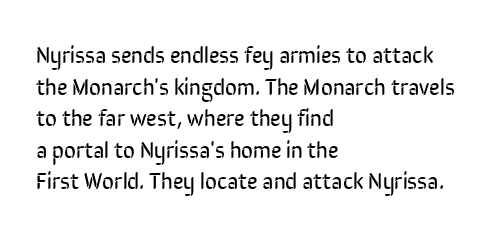
{"italic": "no", "bold": "no", "underline": "no", "align": "left", "line_spacing": "normal", "line_spacing_ratio": 1.37, "letter_spacing": "normal", "letter_spacing_em": 0.0, "glyph_px": 23}
